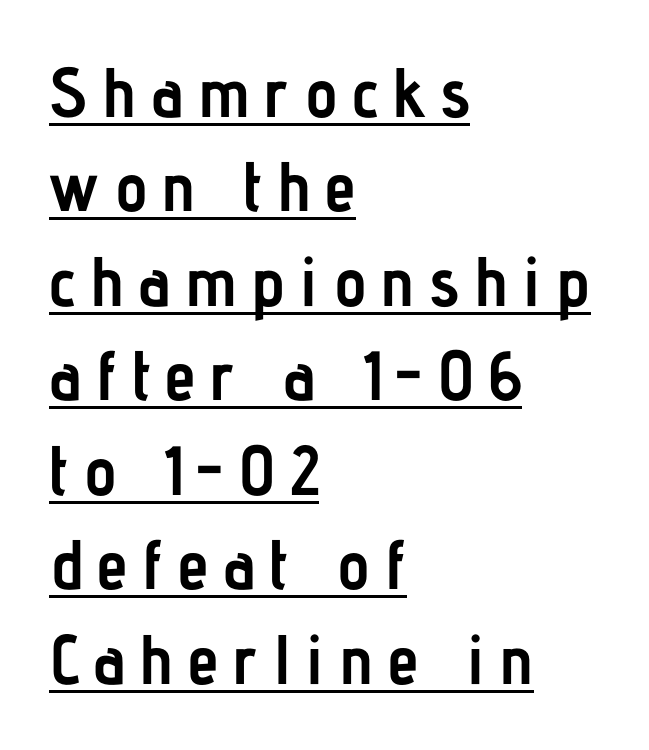
The letterforms stand isolated, each surrounded by extra space. Does the copy run flush right? No — it runs flush left. Nothing sits at the stroke ends, so this counts as sans-serif. The lettering holds an erect, upright posture throughout. The letters advance in unequal steps, a hallmark of proportional type. Compared with undecorated copy, this sample adds a rule below the words.
